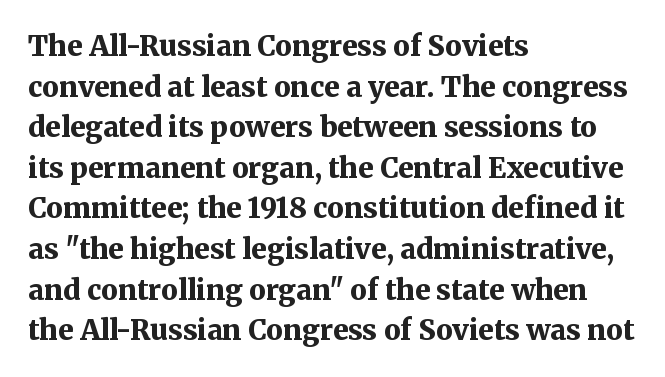
{"serif": "yes", "italic": "no", "bold": "yes", "weight": "bold", "width": "normal", "stroke_contrast": "medium", "x_height": "medium", "monospaced": "no", "underline": "no", "align": "left", "line_spacing": "normal", "line_spacing_ratio": 1.45, "letter_spacing": "normal", "letter_spacing_em": 0.0, "glyph_px": 28}
